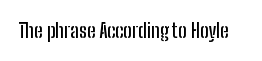
The image shows 20 px text type, upright; set normal letter spacing, not underlined.
